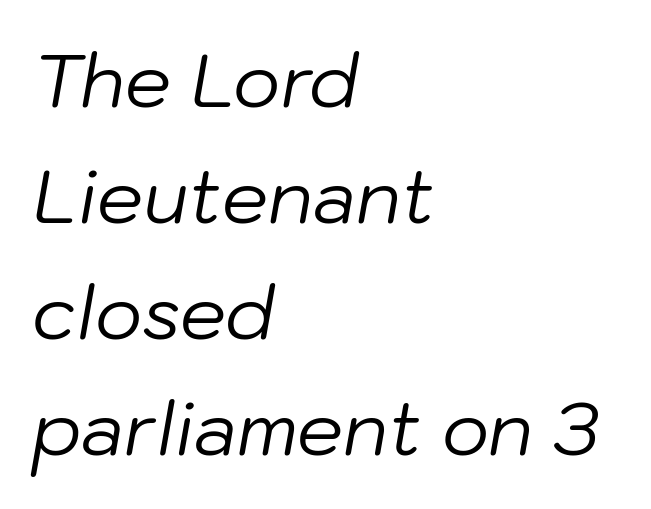
The image shows 73 px regular-weight type, italic (leaning right); set left-aligned, normal line spacing (1.59x), normal letter spacing, not underlined; low stroke contrast and a medium x-height.
